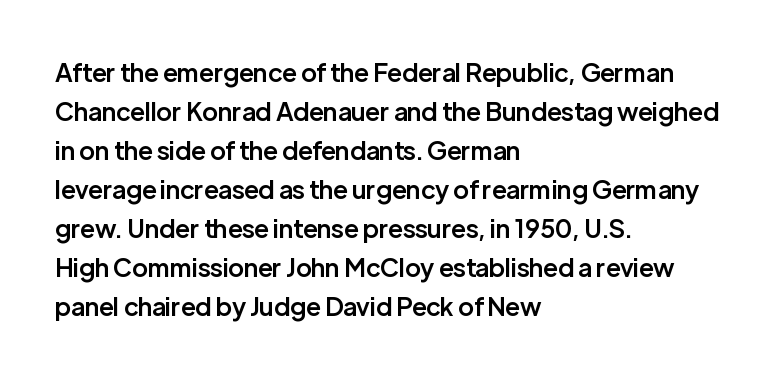
The image shows 25 px text type, upright; set left-aligned, normal line spacing (1.56x), normal letter spacing, not underlined.
